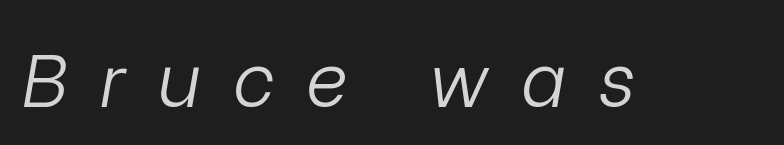
{"italic": "yes", "lean": "right", "slant_degrees": 9, "bold": "no", "weight": "light", "width": "normal", "stroke_contrast": "low", "x_height": "medium", "monospaced": "no", "underline": "no", "letter_spacing": "wide", "letter_spacing_em": 0.43, "glyph_px": 74}
